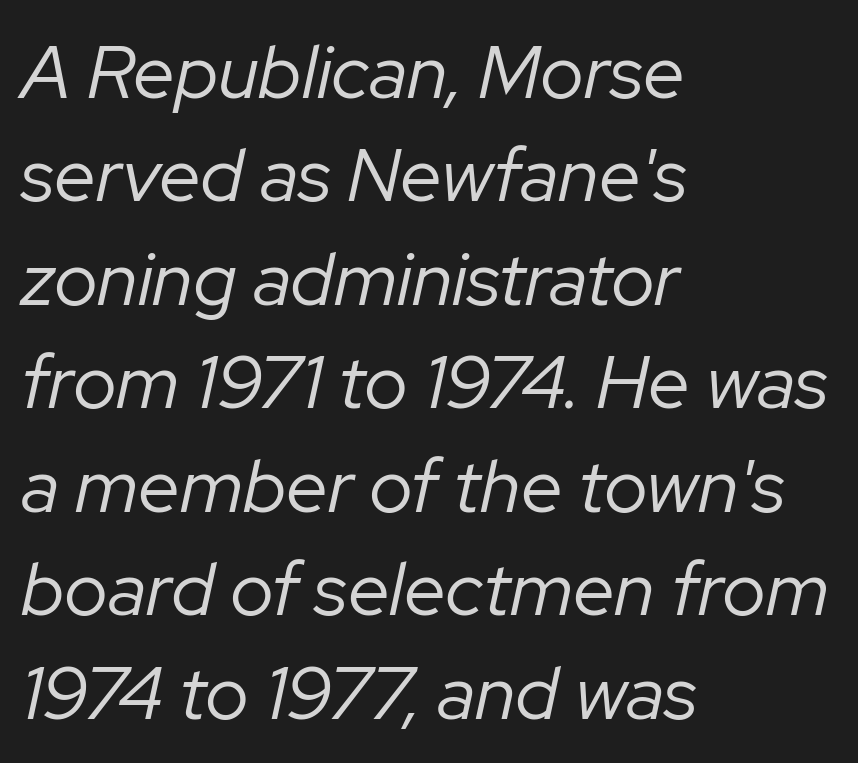
{"italic": "yes", "lean": "right", "slant_degrees": 12, "bold": "no", "weight": "regular", "width": "normal", "stroke_contrast": "low", "x_height": "medium", "monospaced": "no", "underline": "no", "align": "left", "line_spacing": "normal", "line_spacing_ratio": 1.38, "letter_spacing": "normal", "letter_spacing_em": 0.0, "glyph_px": 75}
